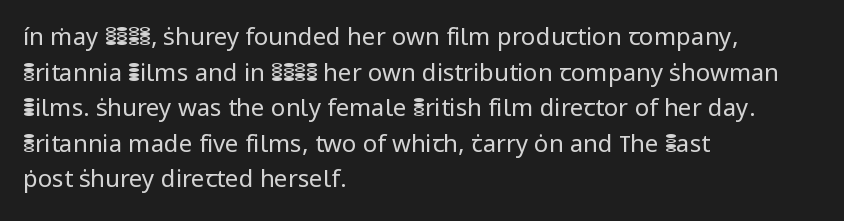
The image shows 24 px text type, upright; set left-aligned, normal line spacing (1.48x), normal letter spacing, not underlined.
